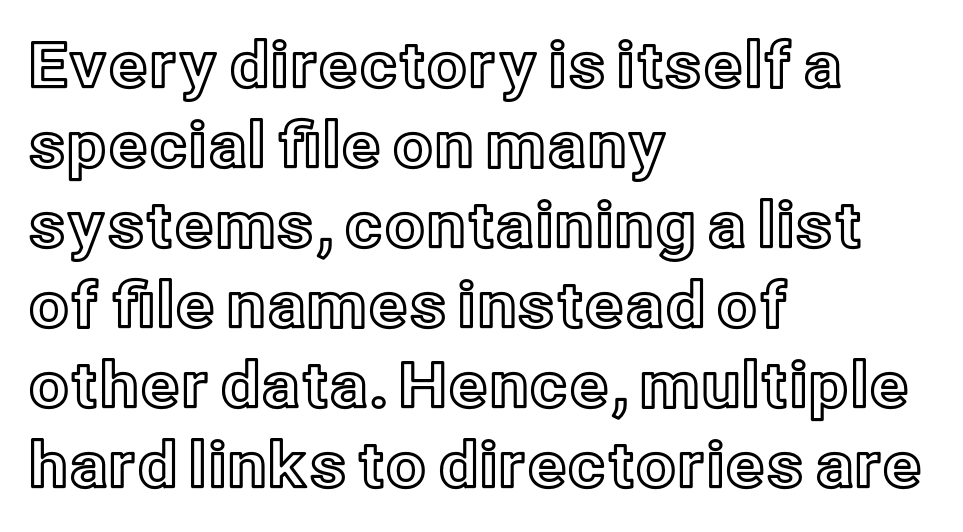
{"italic": "no", "width": "normal", "x_height": "medium", "monospaced": "no", "underline": "no", "align": "left", "line_spacing": "normal", "line_spacing_ratio": 1.27, "letter_spacing": "normal", "letter_spacing_em": 0.0, "glyph_px": 63}
